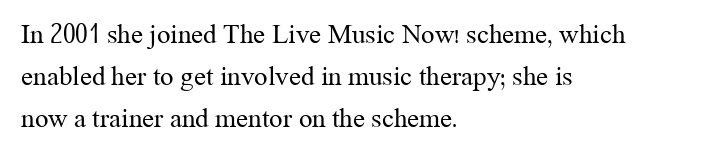
The image shows 27 px text type, upright; set left-aligned, normal line spacing (1.55x), normal letter spacing, not underlined.
